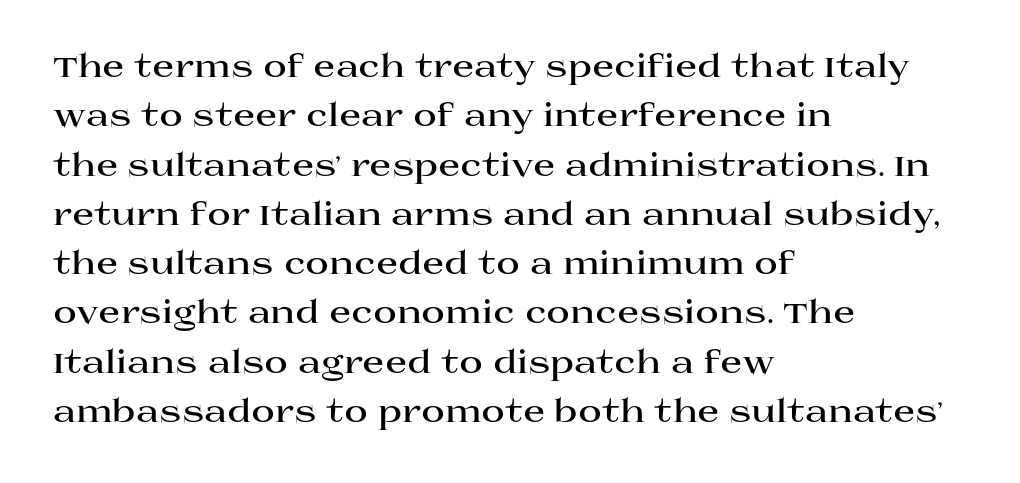
{"serif": "yes", "italic": "no", "bold": "yes", "weight": "bold", "width": "wide", "stroke_contrast": "high", "x_height": "large", "monospaced": "no", "underline": "no", "align": "left", "line_spacing": "normal", "line_spacing_ratio": 1.54, "letter_spacing": "normal", "letter_spacing_em": 0.0, "glyph_px": 32}
